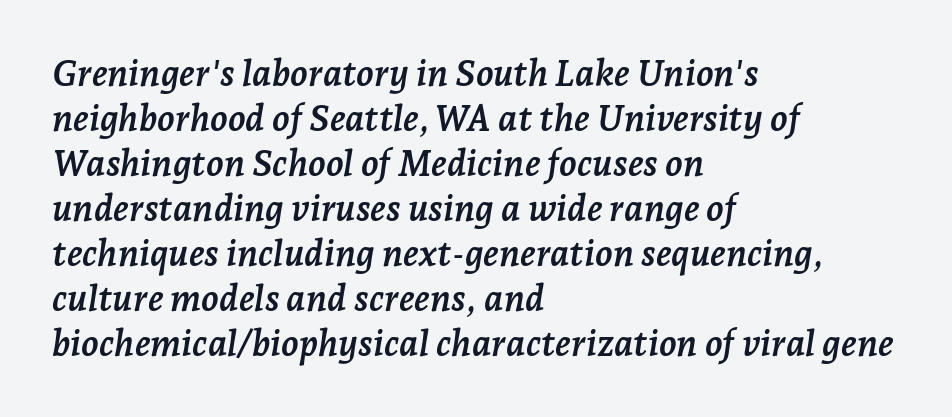
The image shows 36 px semibold serif type, italic (leaning right); set left-aligned, normal line spacing (1.25x), normal letter spacing, not underlined; low stroke contrast and a medium x-height.
